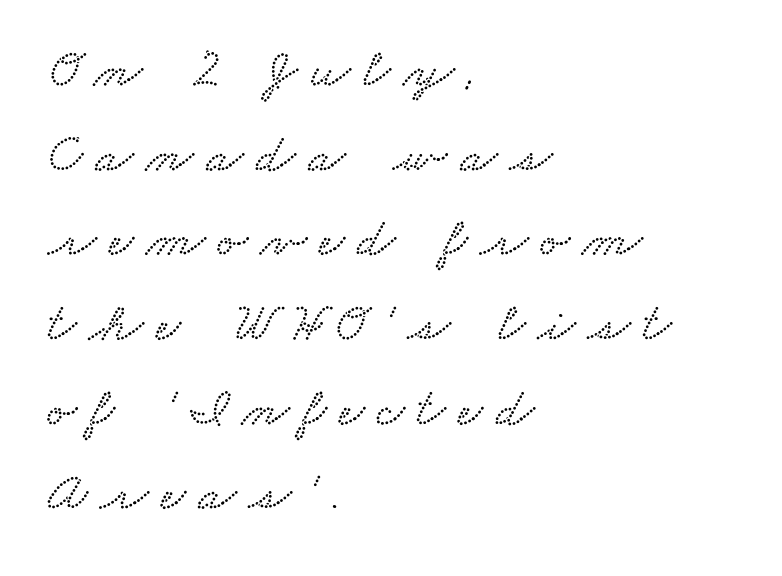
The image shows 55 px wide type; set left-aligned, normal line spacing (1.54x), unusually wide letter spacing (+0.23 em), not underlined; low stroke contrast and a small x-height.
